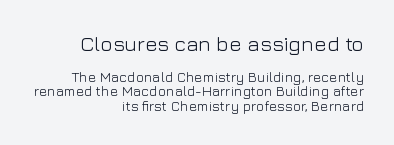
{"italic": "no", "bold": "no", "underline": "no", "align": "right", "line_spacing": "tight", "line_spacing_ratio": 1.02, "letter_spacing": "normal", "letter_spacing_em": 0.0, "larger_block": "first", "size_ratio": 1.5, "glyph_px": 21}
